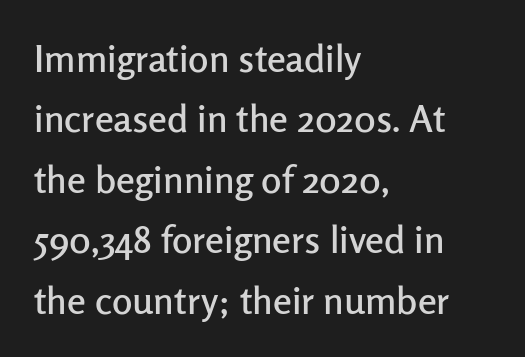
{"serif": "no", "italic": "no", "width": "normal", "stroke_contrast": "low", "x_height": "medium", "monospaced": "no", "underline": "no", "align": "left", "line_spacing": "normal", "line_spacing_ratio": 1.59, "letter_spacing": "normal", "letter_spacing_em": 0.0, "glyph_px": 38}
